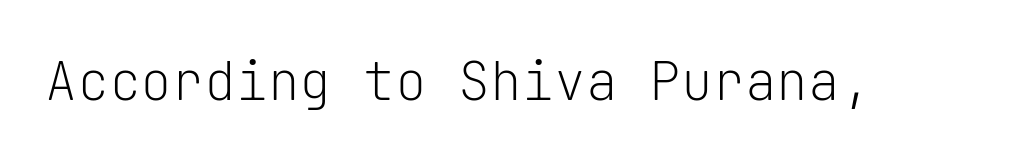
Is the type heavy? It reads as light-to-regular instead. You could count columns in this text — the font is strictly monospaced. A clean baseline with only descenders dipping below it. Is this a sans? Yes — the strokes have no serifs. The specimen reads as upright at a glance. Look at the tracking — it's just the regular setting, nothing added.
